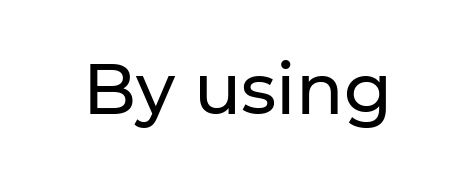
Q: Is the text italic (slanted)? A: No, it is upright.
Q: Is the typeface a serif or a sans-serif typeface? A: Sans-serif.
Q: Is the text underlined? A: No.
Q: Is the spacing between letters normal or unusually wide? A: Normal.
Q: Width (condensed, normal, or wide)? A: Normal.
Q: Stroke contrast? A: Low.
Q: x-height? A: Medium.
Q: Monospaced? A: No.
